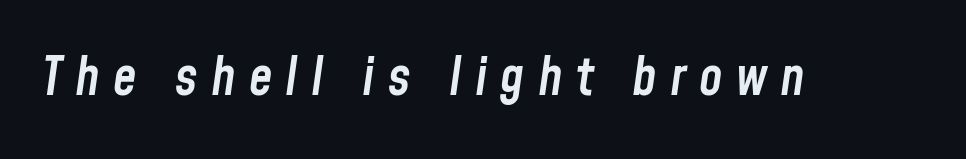
Letter spacing: wide. Varying glyph widths throughout — classic text-font behaviour. When letters slant like this, we call the style italic. Nobody drew a line under any word here.
